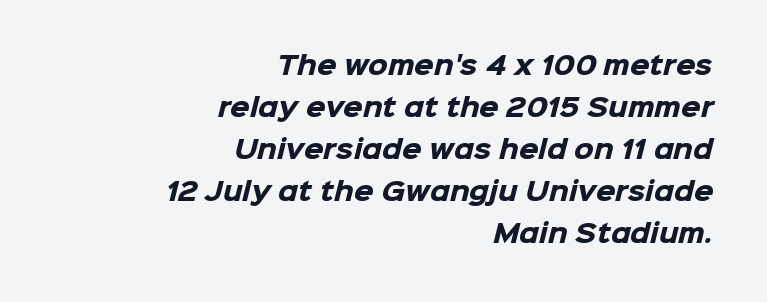
{"bold": "yes", "underline": "no", "align": "right", "line_spacing": "normal", "line_spacing_ratio": 1.68, "letter_spacing": "normal", "letter_spacing_em": 0.0, "glyph_px": 25}
